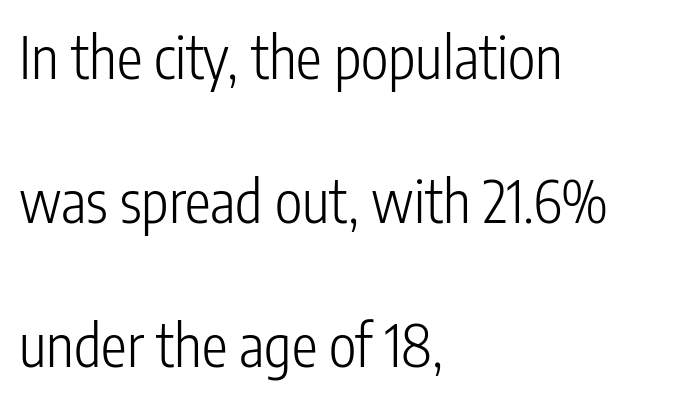
{"serif": "no", "italic": "no", "bold": "no", "weight": "light", "width": "condensed", "stroke_contrast": "low", "x_height": "medium", "monospaced": "no", "underline": "no", "align": "left", "line_spacing": "loose", "line_spacing_ratio": 2.48, "letter_spacing": "normal", "letter_spacing_em": 0.0, "glyph_px": 58}
